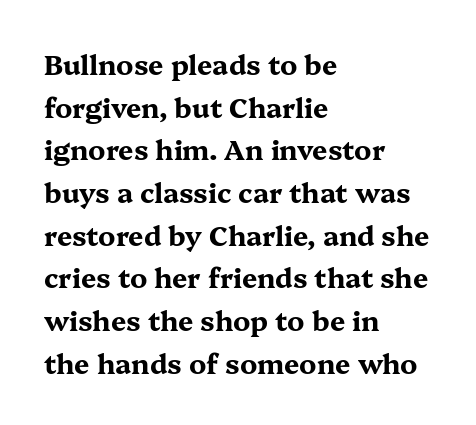
Q: Is the text bold? A: Yes.
Q: Is the text italic (slanted)? A: No, it is upright.
Q: Is the text underlined? A: No.
Q: How is the paragraph aligned? A: Left-aligned.
Q: Is the spacing between letters normal or unusually wide? A: Normal.
Q: Is the spacing between lines tight, normal or loose? A: Normal.
